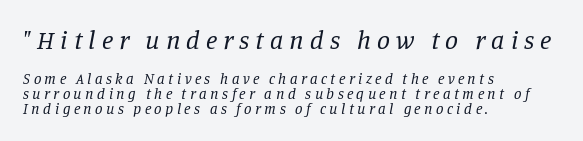
The image shows 26 px text type, italic (leaning right); set left-aligned, tight line spacing (0.98x), unusually wide letter spacing (+0.23 em), not underlined; the first (top) block is 1.73x larger.
